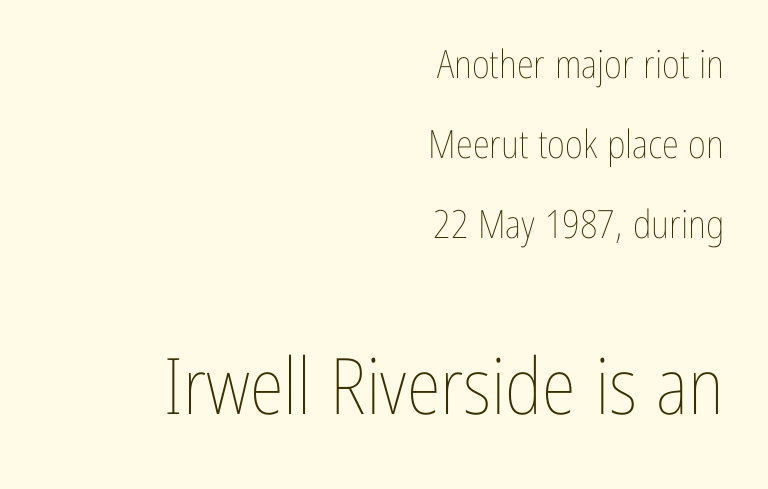
Q: Is the text bold? A: No.
Q: Is the text italic (slanted)? A: No, it is upright.
Q: Is the text underlined? A: No.
Q: How is the paragraph aligned? A: Right-aligned.
Q: Is the spacing between letters normal or unusually wide? A: Normal.
Q: Is the spacing between lines tight, normal or loose? A: Loose.
Q: Which block of text is set in a larger size, the first (top) or the second (bottom)? A: The second (bottom) one.
Q: Width (condensed, normal, or wide)? A: Condensed.
Q: Stroke contrast? A: Low.
Q: x-height? A: Medium.
Q: Monospaced? A: No.
